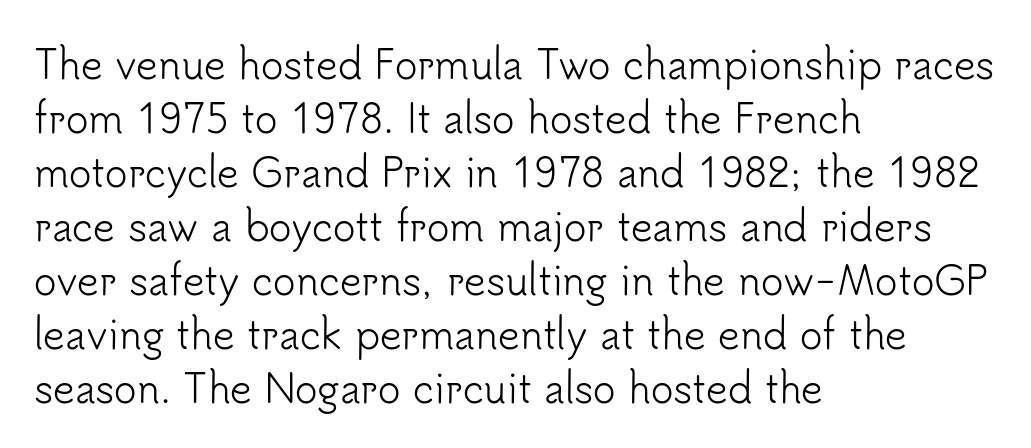
Q: Is the text bold? A: No.
Q: Is the text italic (slanted)? A: No, it is upright.
Q: Is the typeface a serif or a sans-serif typeface? A: Sans-serif.
Q: Is the text underlined? A: No.
Q: How is the paragraph aligned? A: Left-aligned.
Q: Is the spacing between letters normal or unusually wide? A: Normal.
Q: Is the spacing between lines tight, normal or loose? A: Normal.
Q: Width (condensed, normal, or wide)? A: Normal.
Q: Stroke contrast? A: Low.
Q: x-height? A: Small.
Q: Monospaced? A: No.
